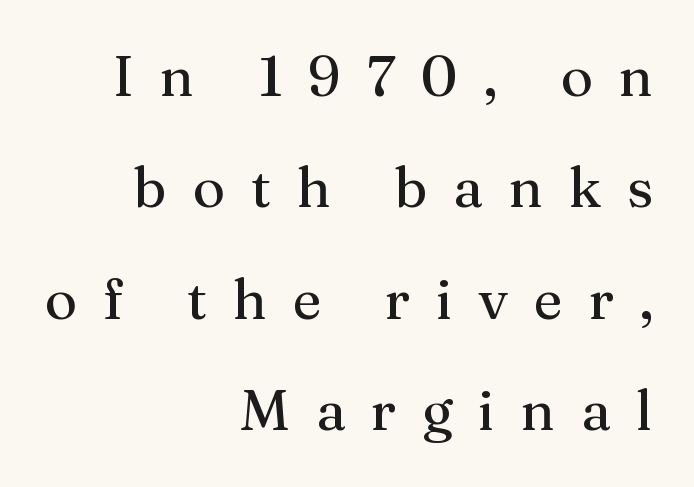
{"serif": "yes", "italic": "no", "bold": "no", "weight": "regular", "width": "normal", "stroke_contrast": "medium", "x_height": "medium", "monospaced": "no", "underline": "no", "align": "right", "line_spacing": "loose", "line_spacing_ratio": 1.99, "letter_spacing": "wide", "letter_spacing_em": 0.46, "glyph_px": 56}
